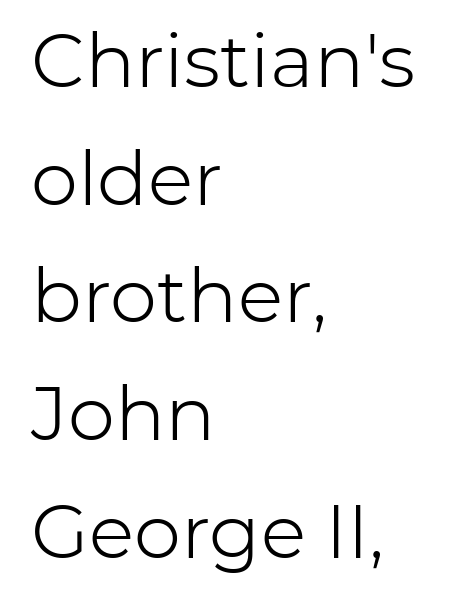
{"serif": "no", "italic": "no", "bold": "no", "weight": "light", "width": "normal", "stroke_contrast": "low", "x_height": "medium", "monospaced": "no", "underline": "no", "align": "left", "line_spacing": "normal", "line_spacing_ratio": 1.57, "letter_spacing": "normal", "letter_spacing_em": 0.0, "glyph_px": 75}
